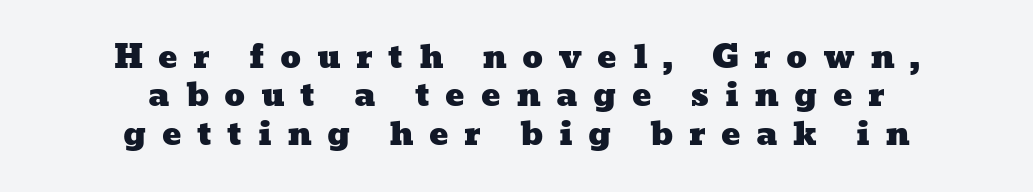
The image shows 32 px wide type; set centered, line spacing 1.2x, unusually wide letter spacing (+0.48 em), not underlined; low stroke contrast and a medium x-height.
